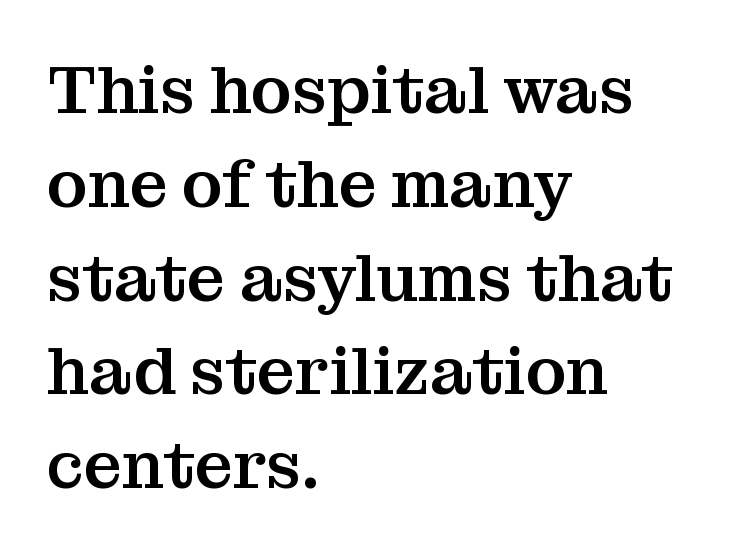
{"serif": "yes", "italic": "no", "width": "normal", "stroke_contrast": "medium", "x_height": "medium", "monospaced": "no", "underline": "no", "align": "left", "line_spacing": "normal", "line_spacing_ratio": 1.4, "letter_spacing": "normal", "letter_spacing_em": 0.0, "glyph_px": 67}
